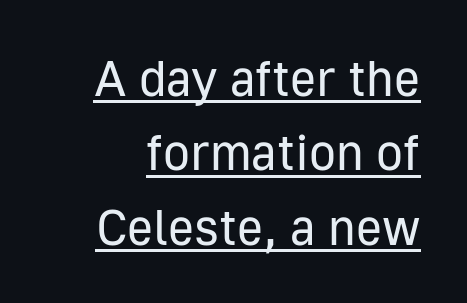
The sample's only ornament is a line tracing under the words. Do the letters lean? They stand straight. Caption: standard tracking, unaltered. A typesetter would call this proportional, since set widths differ per character. Is this a heavy cut? Hardly; it is regular or lighter.
